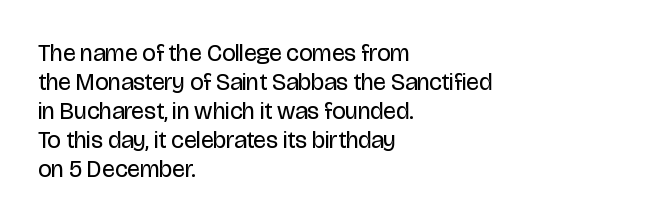
Q: Is the text bold? A: No.
Q: Is the text italic (slanted)? A: No, it is upright.
Q: Is the text underlined? A: No.
Q: How is the paragraph aligned? A: Left-aligned.
Q: Is the spacing between letters normal or unusually wide? A: Normal.
